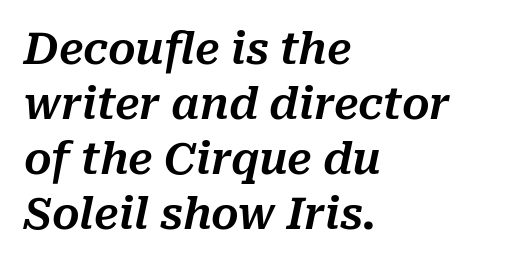
The passage shown is not underscored anywhere. The leading is moderate, giving the passage an even texture. The letters sit at their default tracking, neither squeezed nor spread. All the whitespace from short lines collects on the right. Varying glyph widths throughout — classic text-font behaviour.
